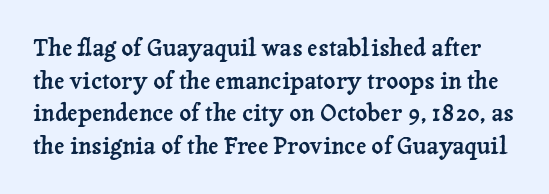
The image shows 23 px text type, upright; set normal line spacing (1.42x), normal letter spacing, not underlined.
